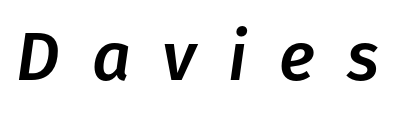
Q: Is the text italic (slanted)? A: Yes, it leans right by about 8 degrees.
Q: Is the text underlined? A: No.
Q: Is the spacing between letters normal or unusually wide? A: Unusually wide.
Q: Width (condensed, normal, or wide)? A: Normal.
Q: Stroke contrast? A: Low.
Q: x-height? A: Medium.
Q: Monospaced? A: No.
